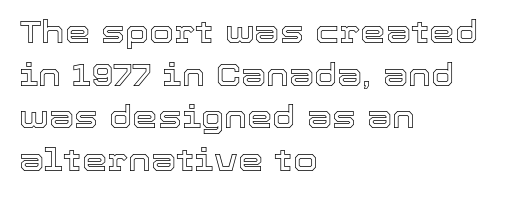
{"italic": "no", "width": "normal", "x_height": "medium", "monospaced": "no", "underline": "no", "align": "left", "line_spacing": "normal", "line_spacing_ratio": 1.33, "letter_spacing": "normal", "letter_spacing_em": 0.0, "glyph_px": 32}
